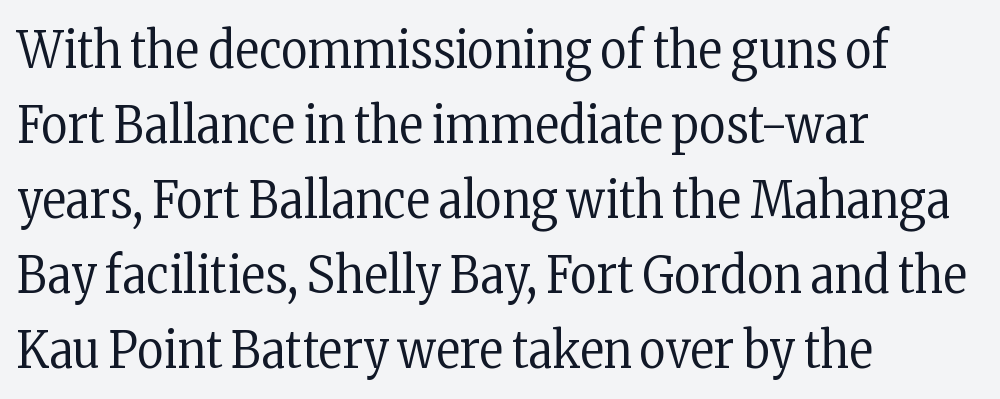
Serif or sans? Serif — the stroke terminals have little feet. Line starts are locked; line ends wander. The strip under each line holds only bare page. This reads as an unemphasized weight, regular at the heaviest. Rendered with straight, roman letterforms. This block has exactly the height ordinary leading produces.
